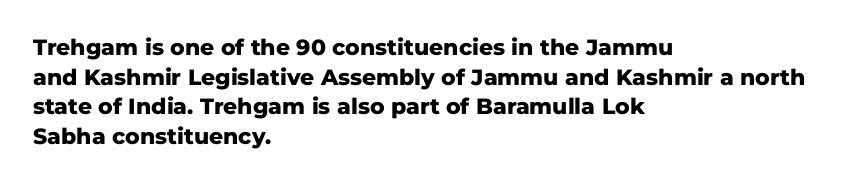
The image shows 22 px bold type, upright; set left-aligned, normal line spacing (1.35x), normal letter spacing, not underlined.
